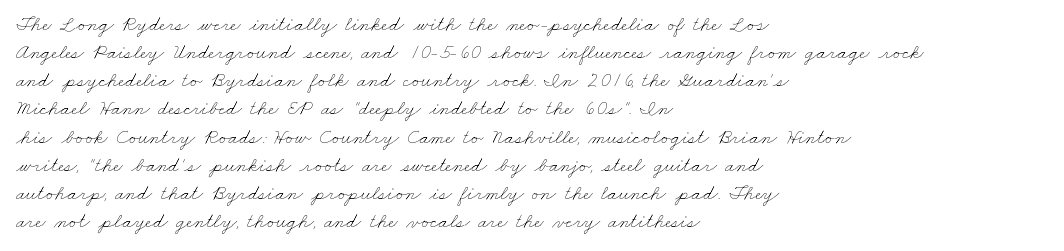
The image shows 21 px text type; set left-aligned, normal line spacing (1.34x), normal letter spacing, not underlined.
